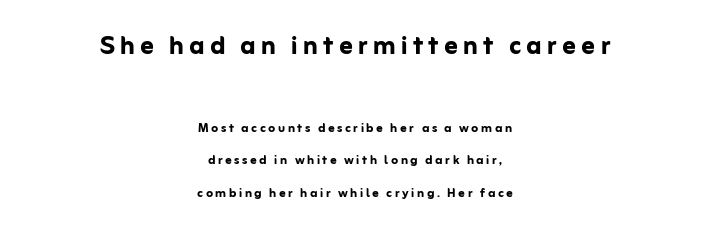
{"serif": "no", "italic": "no", "bold": "yes", "weight": "semibold", "width": "normal", "stroke_contrast": "low", "x_height": "medium", "monospaced": "no", "underline": "no", "align": "center", "line_spacing": "loose", "line_spacing_ratio": 2.02, "larger_block": "first", "size_ratio": 2.06, "glyph_px": 33}
